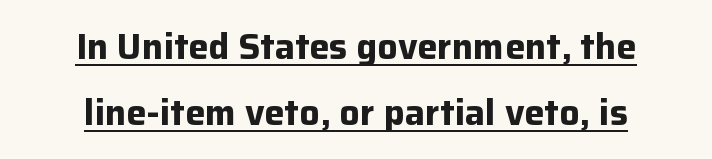
{"serif": "no", "italic": "no", "bold": "yes", "weight": "bold", "width": "normal", "stroke_contrast": "low", "x_height": "medium", "monospaced": "no", "underline": "yes", "align": "center", "line_spacing_ratio": 1.83, "letter_spacing": "normal", "letter_spacing_em": 0.0, "glyph_px": 36}
